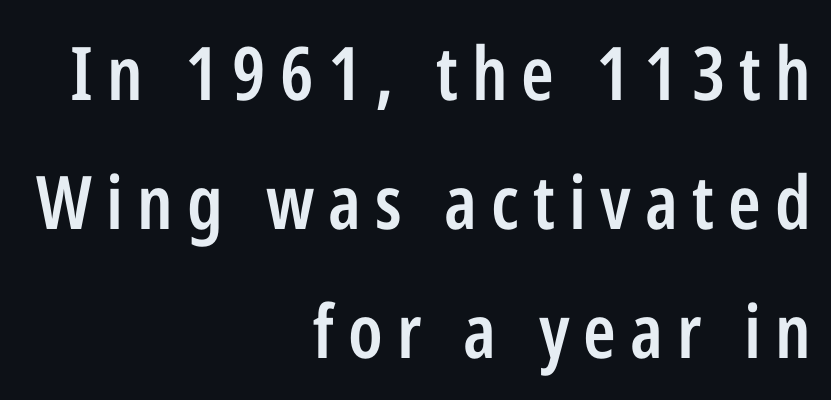
The image shows 74 px semibold, condensed sans-serif type, upright; set right-aligned, line spacing 1.74x, not underlined; low stroke contrast and a medium x-height.
